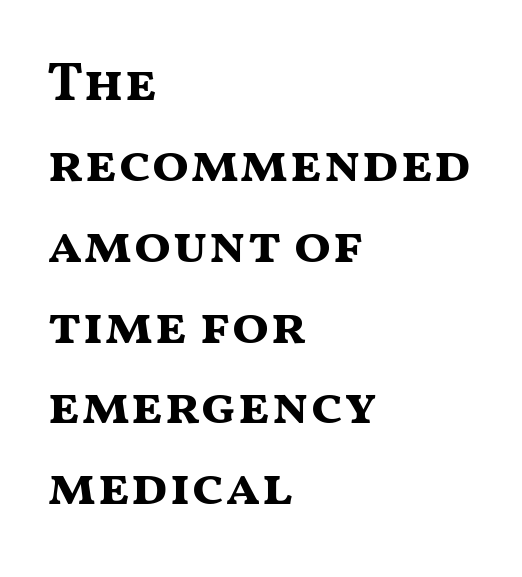
Q: Is the text bold? A: Yes.
Q: Is the text italic (slanted)? A: No, it is upright.
Q: Is the typeface a serif or a sans-serif typeface? A: Sans-serif.
Q: Is the text underlined? A: No.
Q: How is the paragraph aligned? A: Left-aligned.
Q: Is the spacing between letters normal or unusually wide? A: Normal.
Q: Is the spacing between lines tight, normal or loose? A: Normal.
Q: Width (condensed, normal, or wide)? A: Wide.
Q: Stroke contrast? A: Medium.
Q: x-height? A: Medium.
Q: Monospaced? A: No.
